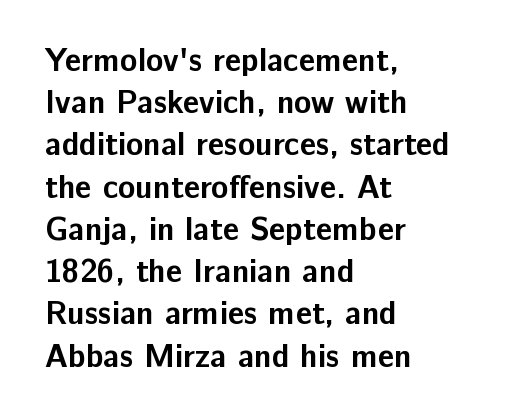
Bold? Absolutely — the strokes are thick and heavy. This sample has the flowing, uneven cadence of proportional lettering. The rendering shows plain stroke endings on the letterforms — a sans-serif design. This sample is left-justified, so line endings fall wherever the words run out.
